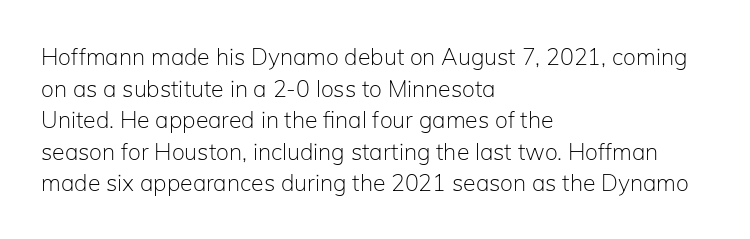
{"italic": "no", "bold": "no", "underline": "no", "align": "left", "line_spacing": "normal", "line_spacing_ratio": 1.37, "letter_spacing": "normal", "letter_spacing_em": 0.0, "glyph_px": 23}
